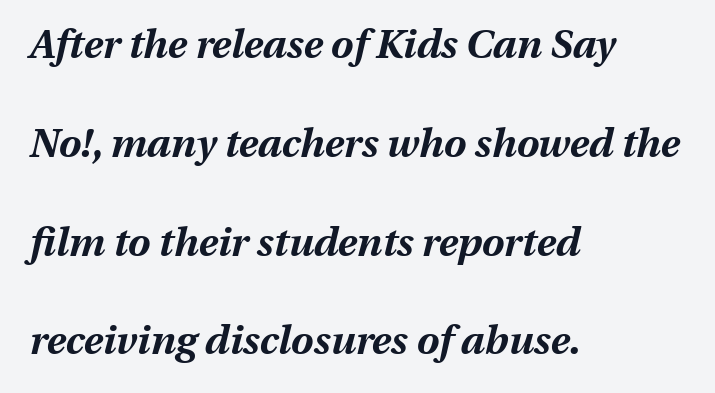
{"italic": "yes", "lean": "right", "slant_degrees": 13, "bold": "yes", "weight": "bold", "width": "normal", "stroke_contrast": "medium", "x_height": "medium", "monospaced": "no", "underline": "no", "align": "left", "line_spacing": "loose", "line_spacing_ratio": 2.47, "letter_spacing": "normal", "letter_spacing_em": 0.0, "glyph_px": 40}
